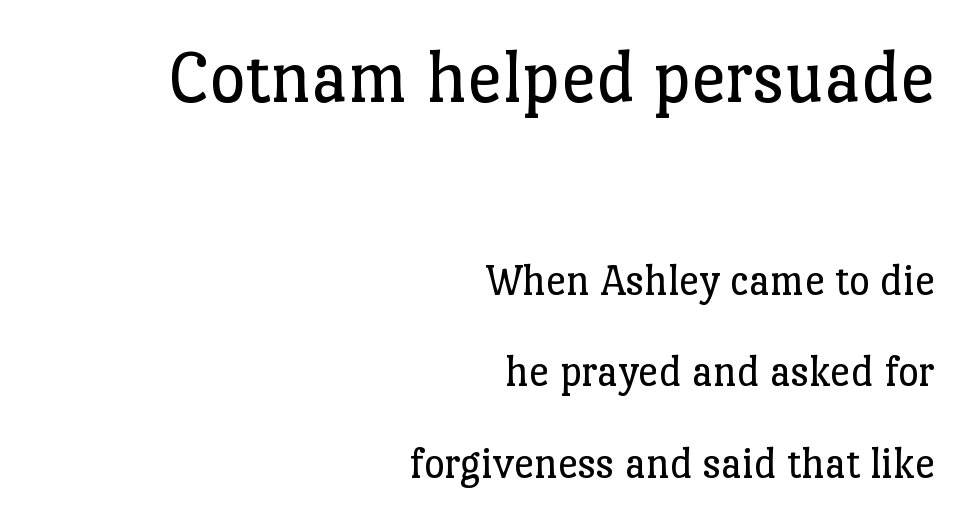
Q: Is the text bold? A: No.
Q: Is the text italic (slanted)? A: No, it is upright.
Q: Is the typeface a serif or a sans-serif typeface? A: Serif.
Q: Is the text underlined? A: No.
Q: How is the paragraph aligned? A: Right-aligned.
Q: Is the spacing between letters normal or unusually wide? A: Normal.
Q: Is the spacing between lines tight, normal or loose? A: Loose.
Q: Which block of text is set in a larger size, the first (top) or the second (bottom)? A: The first (top) one.
Q: Width (condensed, normal, or wide)? A: Normal.
Q: Stroke contrast? A: Low.
Q: x-height? A: Medium.
Q: Monospaced? A: No.
